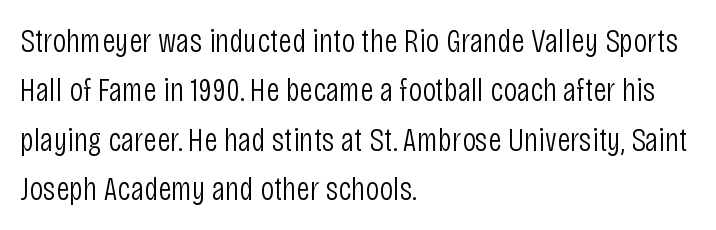
Vertical strokes here are truly vertical. Every row of glyphs begins at an identical x-position on the left. Interline gaps are of average width in this sample. The characters display no serif detailing; their extremities are plain. Vertical stems look standard width or narrower in stroke.
